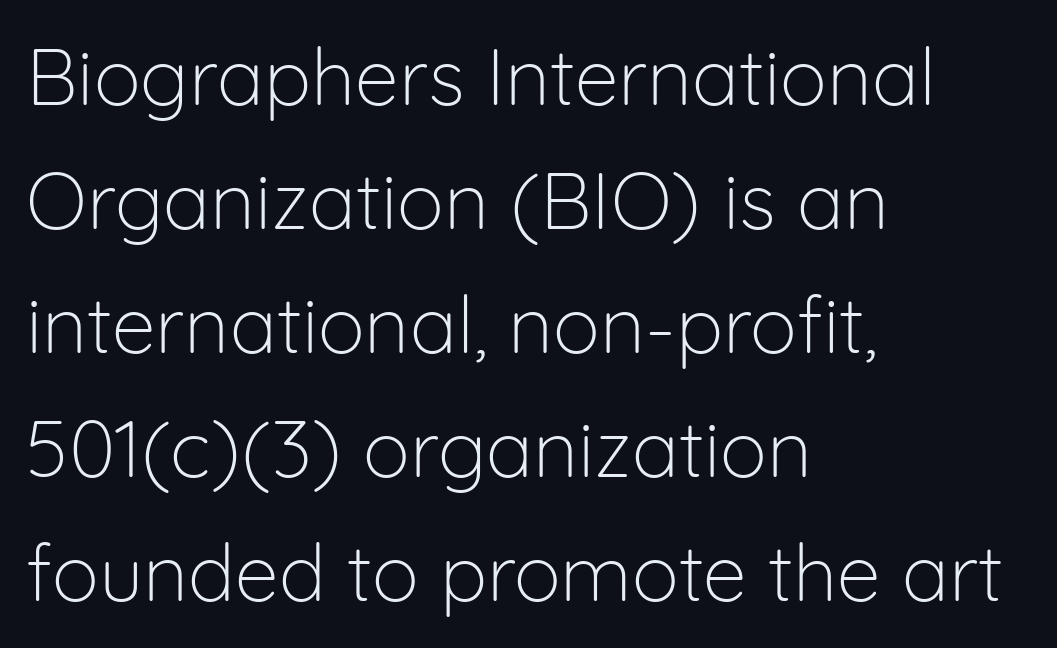
{"serif": "no", "italic": "no", "bold": "no", "weight": "light", "width": "normal", "stroke_contrast": "low", "x_height": "medium", "monospaced": "no", "underline": "no", "align": "left", "line_spacing": "normal", "line_spacing_ratio": 1.57, "letter_spacing": "normal", "letter_spacing_em": 0.0, "glyph_px": 79}
